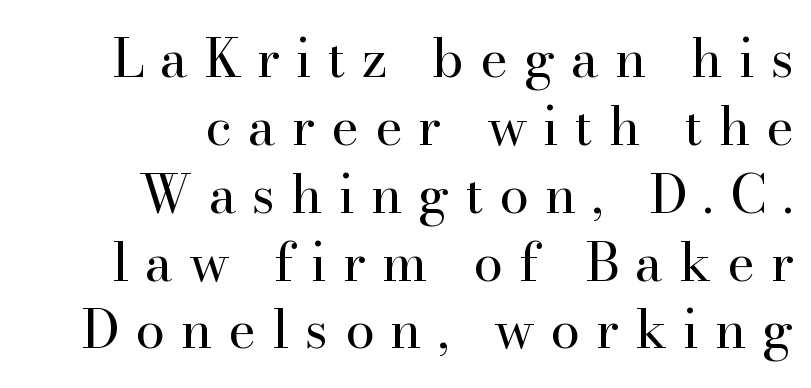
The image shows 53 px regular-weight serif type, upright; set right-aligned, normal line spacing (1.28x), unusually wide letter spacing (+0.3 em), not underlined; high stroke contrast and a small x-height.
